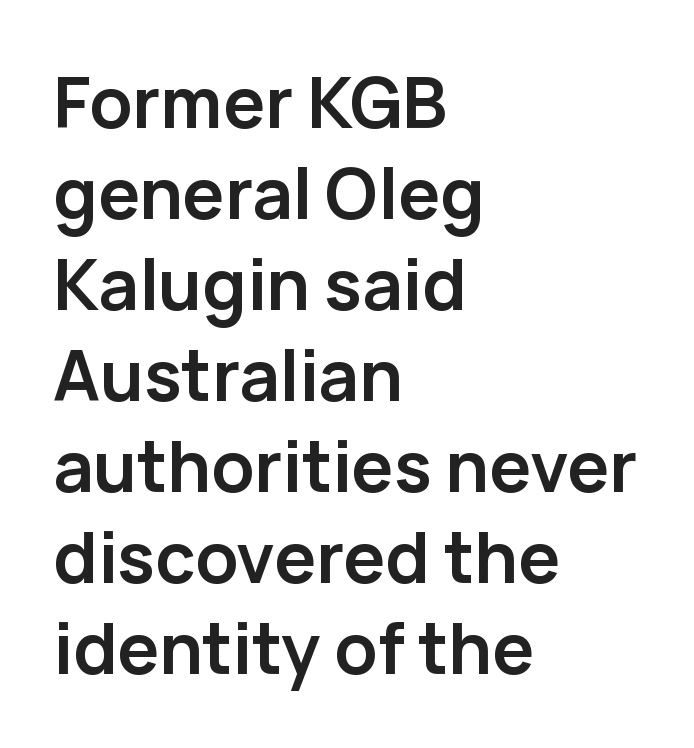
The image shows 70 px semibold sans-serif type, upright; set left-aligned, normal line spacing (1.3x), normal letter spacing, not underlined; low stroke contrast and a medium x-height.
